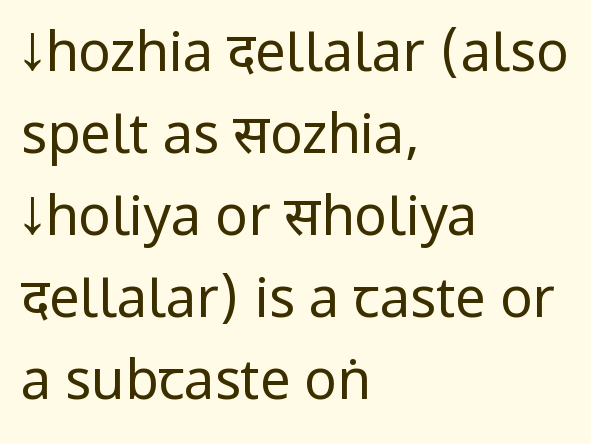
The image shows 54 px regular-weight, condensed sans-serif type, upright; set left-aligned, normal line spacing (1.52x), normal letter spacing, not underlined; low stroke contrast.
